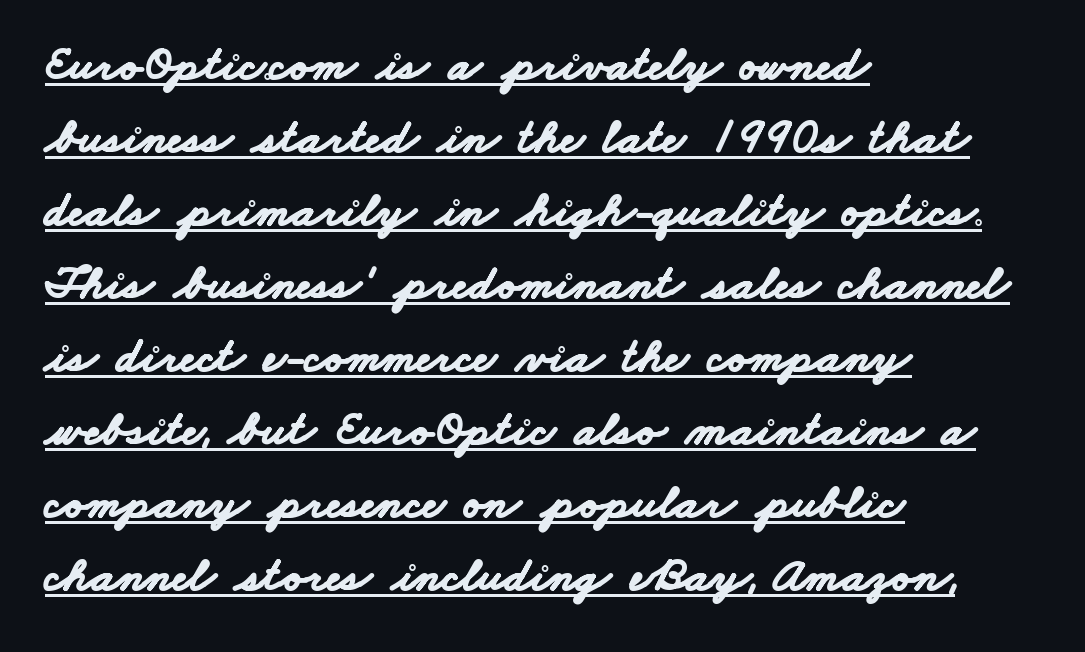
Q: Is the text bold? A: Yes.
Q: Is the typeface a serif or a sans-serif typeface? A: Sans-serif.
Q: Is the text underlined? A: Yes.
Q: How is the paragraph aligned? A: Left-aligned.
Q: Is the spacing between letters normal or unusually wide? A: Normal.
Q: Is the spacing between lines tight, normal or loose? A: Normal.
Q: Width (condensed, normal, or wide)? A: Wide.
Q: Stroke contrast? A: Low.
Q: x-height? A: Small.
Q: Monospaced? A: No.
